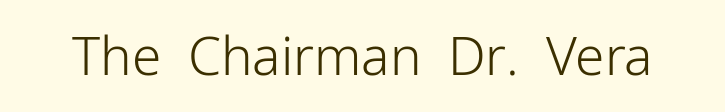
The image shows 53 px light sans-serif type, upright; set normal letter spacing, not underlined; low stroke contrast and a medium x-height.
